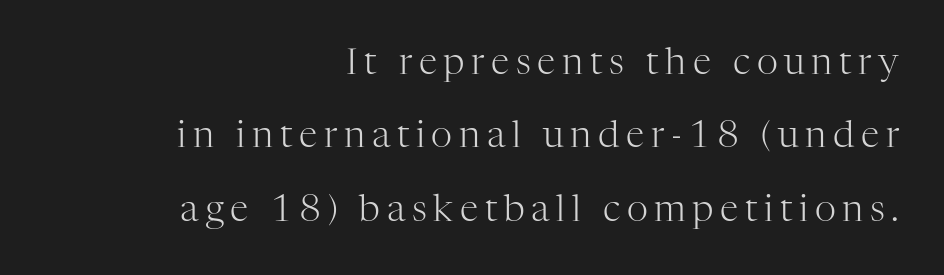
{"serif": "yes", "italic": "no", "bold": "no", "weight": "light", "width": "normal", "stroke_contrast": "high", "x_height": "medium", "monospaced": "no", "underline": "no", "align": "right", "line_spacing": "loose", "line_spacing_ratio": 1.98, "glyph_px": 37}
